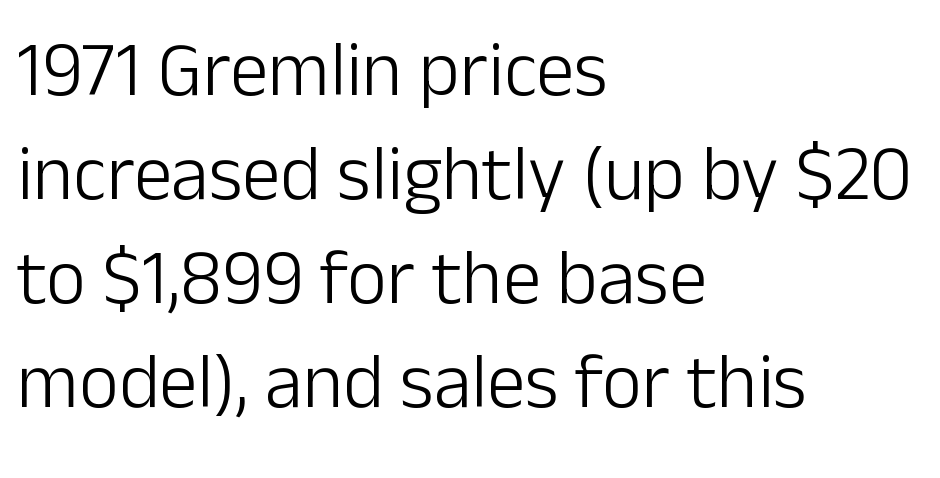
{"serif": "no", "italic": "no", "bold": "no", "weight": "light", "width": "normal", "stroke_contrast": "low", "x_height": "medium", "monospaced": "no", "underline": "no", "align": "left", "line_spacing": "normal", "line_spacing_ratio": 1.35, "letter_spacing": "normal", "letter_spacing_em": 0.0, "glyph_px": 77}
